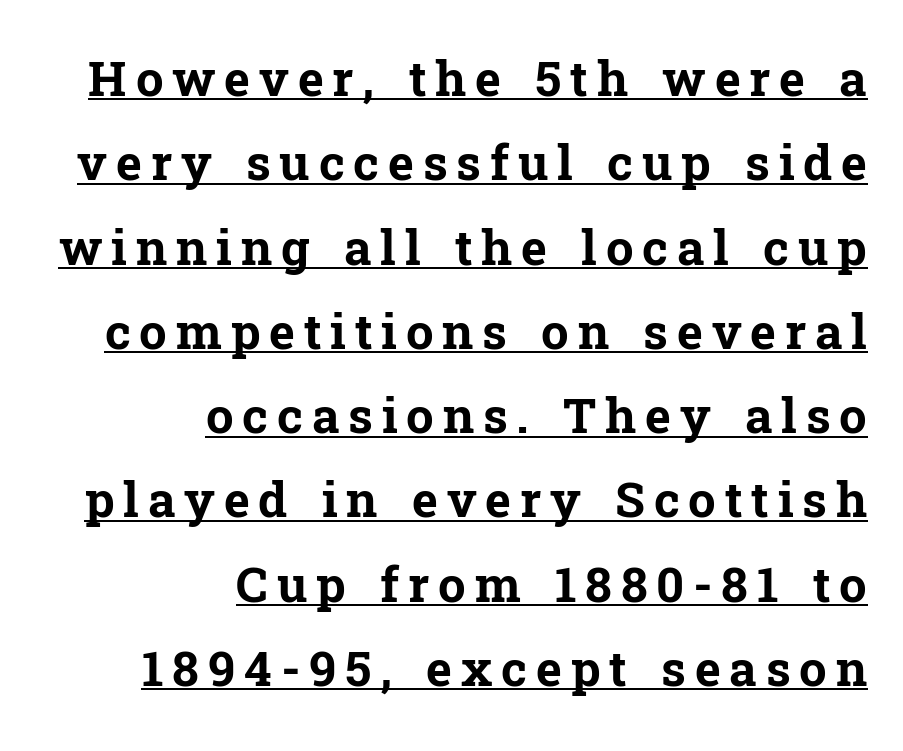
The image shows 49 px bold serif type, upright; set right-aligned, line spacing 1.72x, underlined; low stroke contrast and a medium x-height.
